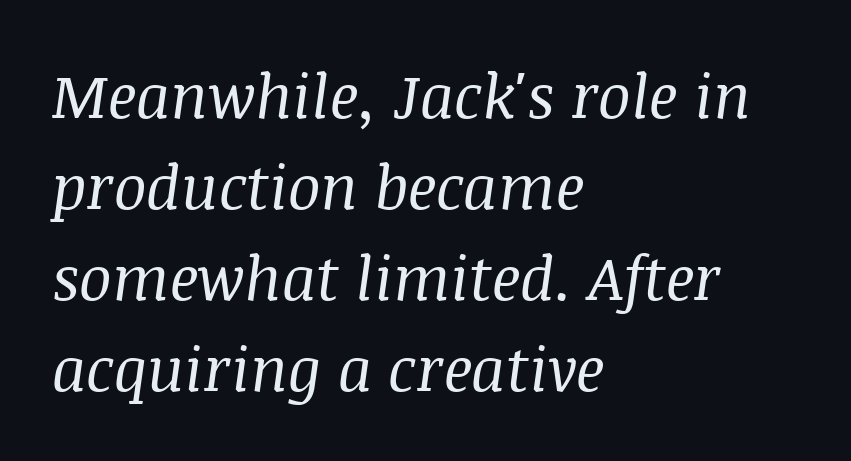
Q: Is the text bold? A: No.
Q: Is the text italic (slanted)? A: Yes, it leans right by about 8 degrees.
Q: Is the typeface a serif or a sans-serif typeface? A: Serif.
Q: Is the text underlined? A: No.
Q: How is the paragraph aligned? A: Left-aligned.
Q: Is the spacing between letters normal or unusually wide? A: Normal.
Q: Is the spacing between lines tight, normal or loose? A: Normal.
Q: Width (condensed, normal, or wide)? A: Normal.
Q: Stroke contrast? A: Medium.
Q: x-height? A: Large.
Q: Monospaced? A: No.
